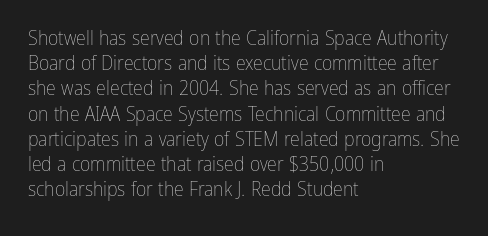
{"italic": "no", "bold": "no", "underline": "no", "align": "left", "line_spacing": "normal", "line_spacing_ratio": 1.26, "letter_spacing": "normal", "letter_spacing_em": 0.0, "glyph_px": 20}
